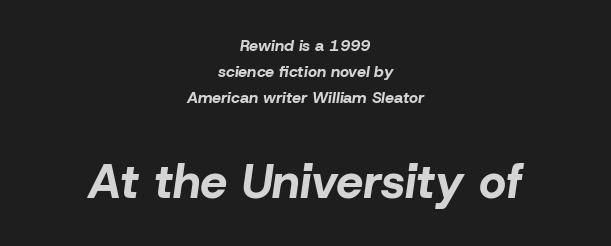
{"italic": "yes", "lean": "right", "slant_degrees": 8, "bold": "yes", "weight": "bold", "width": "normal", "stroke_contrast": "low", "x_height": "medium", "monospaced": "no", "underline": "no", "align": "center", "line_spacing": "normal", "line_spacing_ratio": 1.61, "letter_spacing": "normal", "letter_spacing_em": 0.0, "larger_block": "second", "size_ratio": 3.0, "glyph_px": 48}
